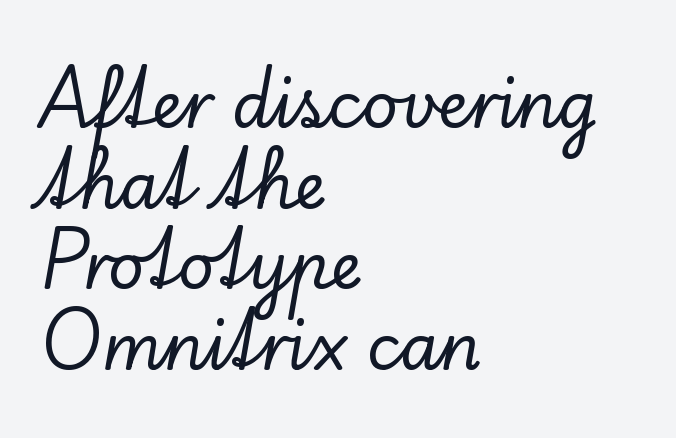
{"serif": "yes", "width": "normal", "stroke_contrast": "low", "x_height": "small", "monospaced": "no", "underline": "no", "align": "left", "line_spacing": "normal", "line_spacing_ratio": 1.28, "letter_spacing": "normal", "letter_spacing_em": 0.0, "glyph_px": 63}
